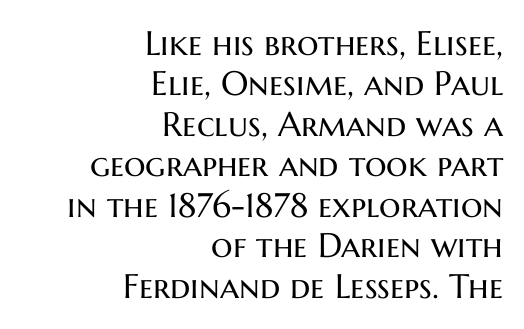
Is this a heavy cut? Hardly; it is regular or lighter. Compared with typical body copy, the letter spacing here is the same. Does the type have serifs? No, each stem ends abruptly. Note the varied advance widths — an 'i' is clearly narrower than an 'm'.
